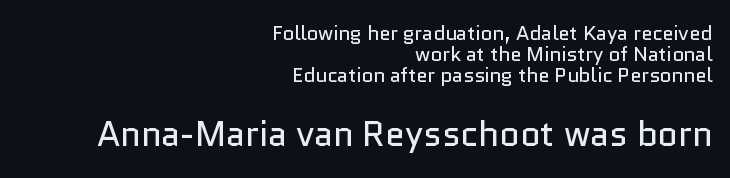
The image shows 35 px regular-weight sans-serif type, upright; set right-aligned, tight line spacing (1.04x), normal letter spacing, not underlined; the second (bottom) block is 1.75x larger; low stroke contrast and a medium x-height.
